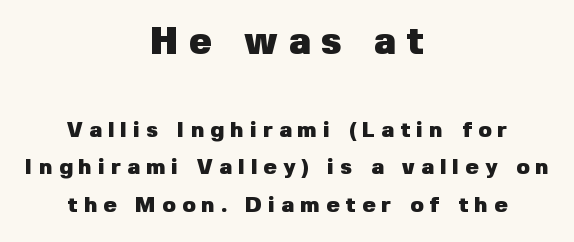
{"serif": "no", "italic": "no", "bold": "yes", "weight": "heavy", "width": "normal", "stroke_contrast": "low", "x_height": "medium", "monospaced": "no", "underline": "no", "align": "center", "line_spacing": "normal", "line_spacing_ratio": 1.7, "letter_spacing": "wide", "letter_spacing_em": 0.28, "larger_block": "first", "size_ratio": 1.73, "glyph_px": 38}
